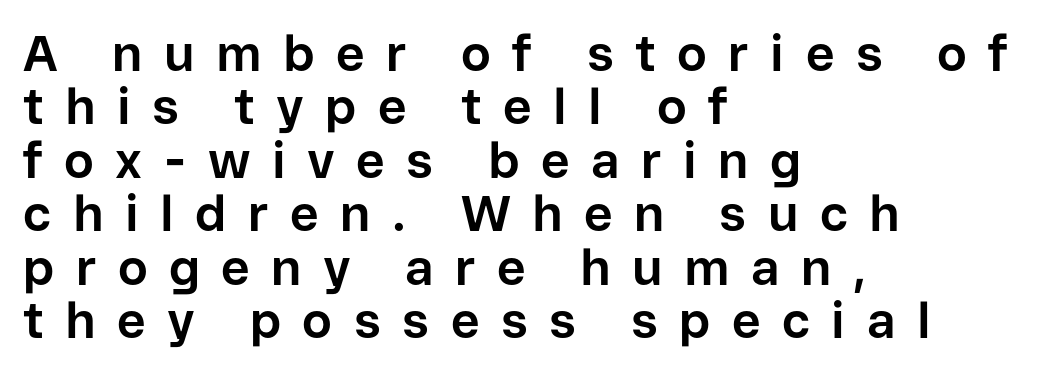
{"serif": "no", "italic": "no", "bold": "yes", "weight": "bold", "width": "normal", "stroke_contrast": "low", "x_height": "medium", "monospaced": "no", "underline": "no", "align": "left", "line_spacing": "tight", "line_spacing_ratio": 1.07, "letter_spacing": "wide", "letter_spacing_em": 0.43, "glyph_px": 50}
